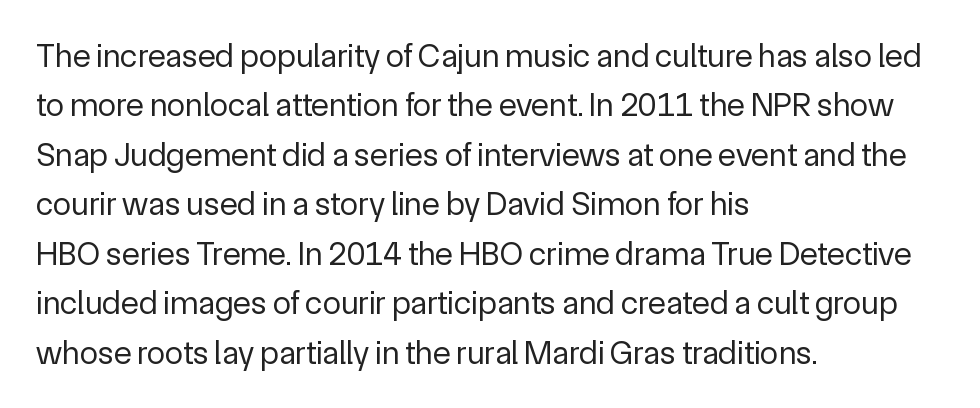
The image shows 33 px regular-weight sans-serif type, upright; set left-aligned, normal line spacing (1.5x), normal letter spacing, not underlined; a medium x-height.
